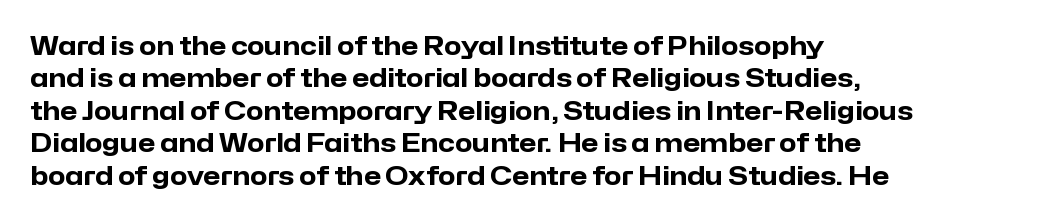
The image shows 25 px bold type, upright; set left-aligned, normal line spacing (1.3x), normal letter spacing, not underlined.
